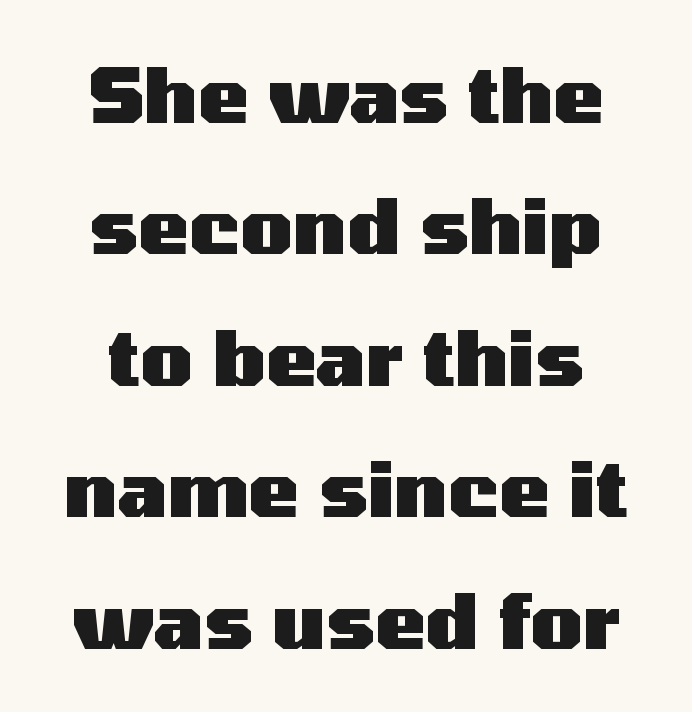
Q: Is the text bold? A: Yes.
Q: Is the text italic (slanted)? A: No, it is upright.
Q: Is the typeface a serif or a sans-serif typeface? A: Sans-serif.
Q: Is the text underlined? A: No.
Q: Is the spacing between letters normal or unusually wide? A: Normal.
Q: Width (condensed, normal, or wide)? A: Wide.
Q: Stroke contrast? A: Medium.
Q: x-height? A: Medium.
Q: Monospaced? A: No.
